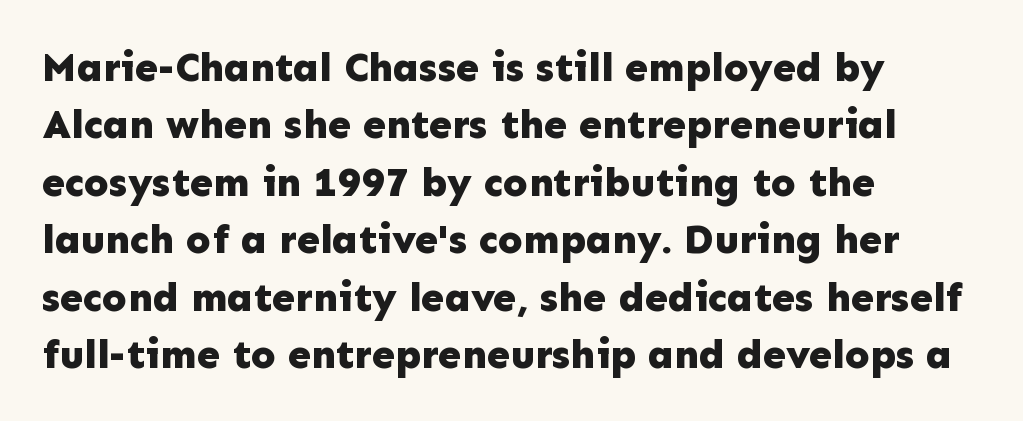
{"serif": "no", "italic": "no", "bold": "yes", "weight": "bold", "width": "normal", "stroke_contrast": "low", "x_height": "medium", "monospaced": "no", "underline": "no", "align": "left", "line_spacing": "normal", "line_spacing_ratio": 1.4, "letter_spacing": "normal", "letter_spacing_em": 0.0, "glyph_px": 41}
